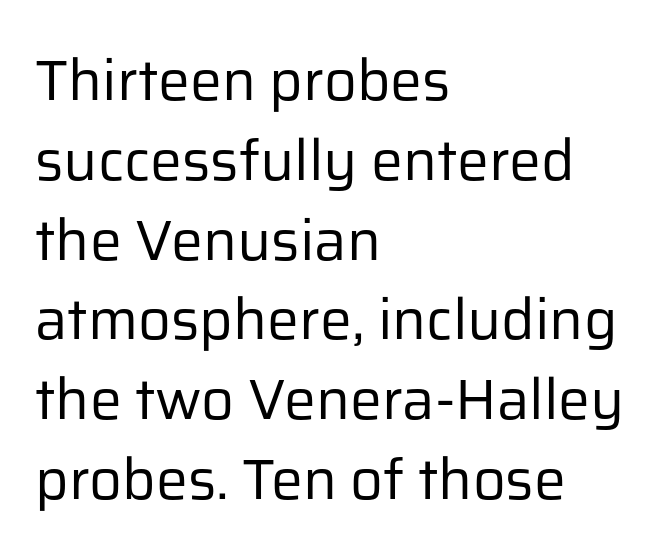
Observe the ordinary spacing: letters are neighbours, not strangers. Regarding serifs, this sample does without them. Think standard paragraph weight, or any step lighter than that. In terms of posture, this sample is upright.
